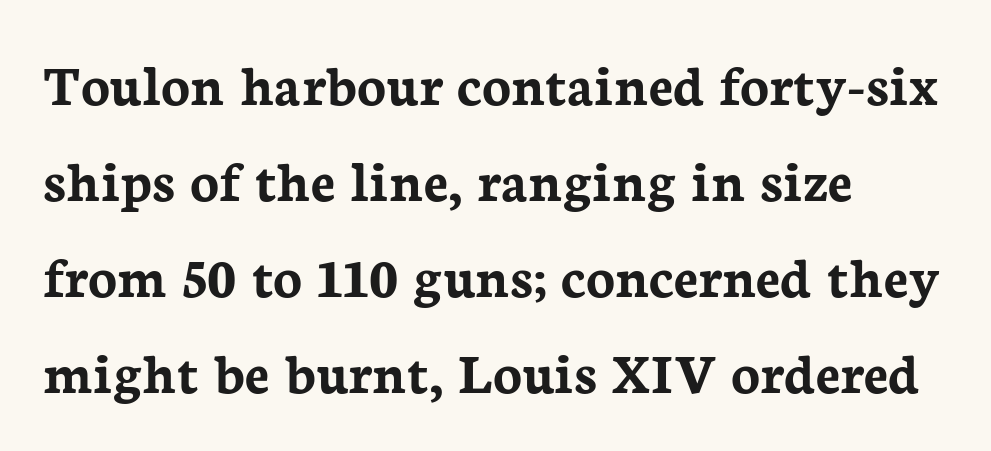
The image shows 60 px semibold serif type, upright; set left-aligned, normal line spacing (1.6x), normal letter spacing, not underlined; low stroke contrast and a medium x-height.
